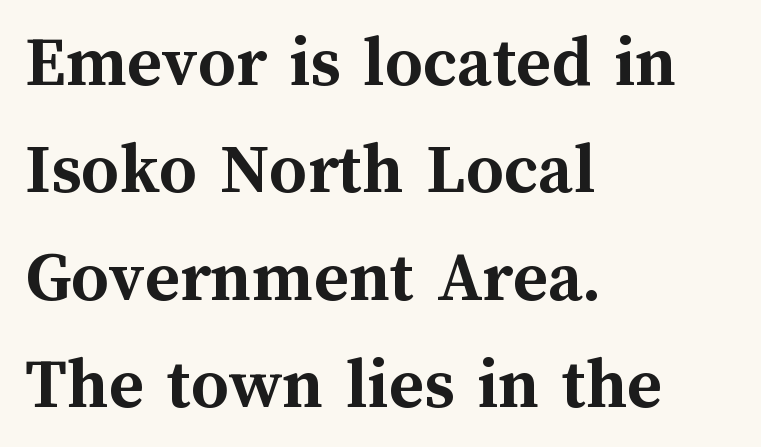
Q: Is the text bold? A: Yes.
Q: Is the text italic (slanted)? A: No, it is upright.
Q: Is the text underlined? A: No.
Q: How is the paragraph aligned? A: Left-aligned.
Q: Is the spacing between letters normal or unusually wide? A: Normal.
Q: Is the spacing between lines tight, normal or loose? A: Normal.
Q: Width (condensed, normal, or wide)? A: Normal.
Q: Stroke contrast? A: Medium.
Q: x-height? A: Medium.
Q: Monospaced? A: No.
